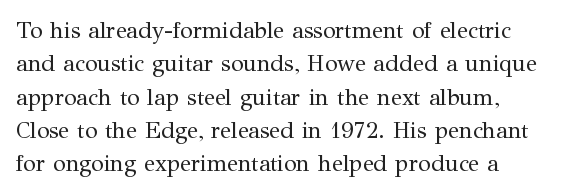
Nothing unusual about the tracking: characters are spaced as the font intends. The passage shown stacks its lines at a standard gap. Every character sits straight up, as roman type does. Decoration check: the copy has no underline. The characters are drawn with everyday or finer stroke widths.
